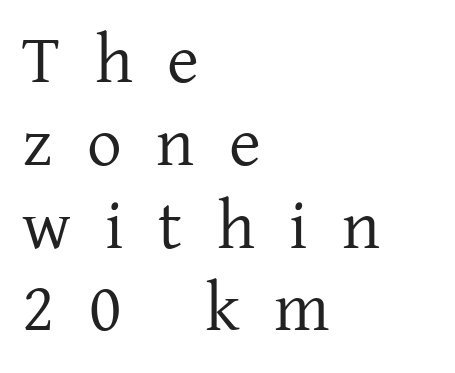
The image shows 69 px regular-weight serif type, upright; set left-aligned, line spacing 1.2x, unusually wide letter spacing (+0.5 em), not underlined; low stroke contrast and a medium x-height.
